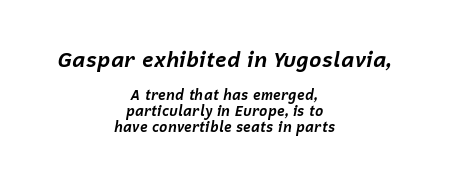
{"italic": "yes", "lean": "right", "slant_degrees": 12, "bold": "yes", "underline": "no", "align": "center", "line_spacing": "tight", "line_spacing_ratio": 1.15, "letter_spacing": "normal", "letter_spacing_em": 0.0, "larger_block": "first", "size_ratio": 1.5, "glyph_px": 21}
